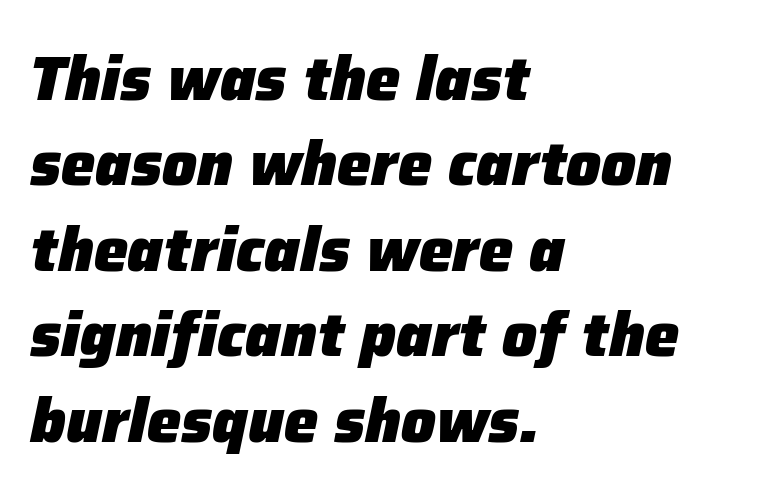
A classic flush-left, rag-right setting is used for this passage. The foot of each line stays bare and open. The rendering applies a slant to the glyphs. The letters sit at their default tracking, neither squeezed nor spread. Heft: maximum for text — a bold. The space between consecutive lines is moderate.
